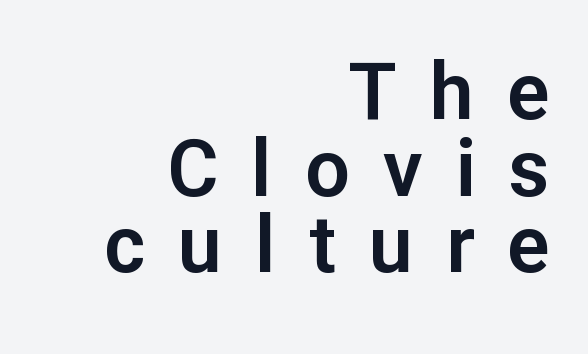
Q: Is the text italic (slanted)? A: No, it is upright.
Q: Is the typeface a serif or a sans-serif typeface? A: Sans-serif.
Q: Is the text underlined? A: No.
Q: How is the paragraph aligned? A: Right-aligned.
Q: Is the spacing between letters normal or unusually wide? A: Unusually wide.
Q: Is the spacing between lines tight, normal or loose? A: Tight.
Q: Width (condensed, normal, or wide)? A: Normal.
Q: Stroke contrast? A: Low.
Q: x-height? A: Medium.
Q: Monospaced? A: No.
